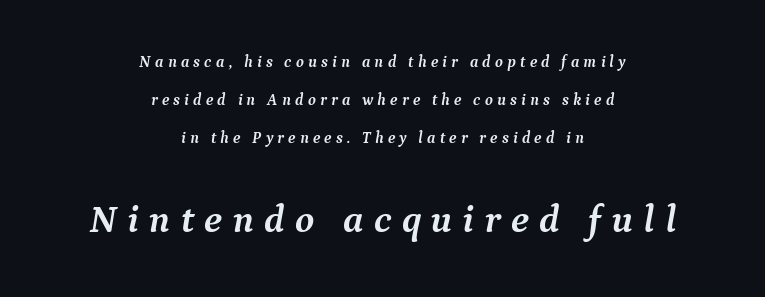
This is heavy type, rendered in bold. Where is the straight margin? There isn't one; the lines are centered. Caption: upper text group reduced, lower text group enlarged. This sample has the flowing, uneven cadence of proportional lettering. Rows of type keep a wide berth in the vertical direction. The line texture is sparse and dotted thanks to wide tracking.
